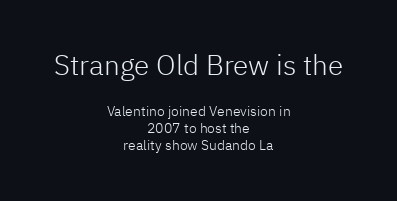
Check under the words: just untouched page. The gaps between neighbouring characters are ordinary and unremarkable. This is not heavy type; no bold has been used. Size hierarchy here favors the leading block over the trailing one. Do the characters align in a grid? No, the font is proportional.
